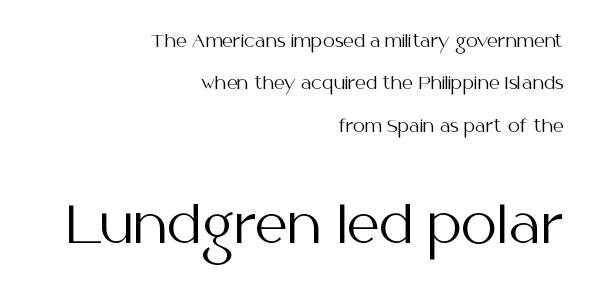
This is sans-serif lettering, the kind often seen on screens and signage. All the whitespace from short lines collects on the left. Rule under the text: the space is simply empty. A roman cut, with each character standing at attention. Of the two passages, the one underneath uses the larger point size. The line texture is even and compact thanks to regular tracking.
